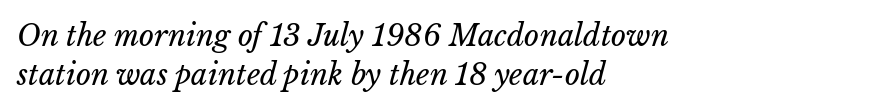
If you drew a line through each stem, it would be angled. The gaps between neighbouring characters are ordinary and unremarkable. Short and long lines alike share a common starting point at left. The strokes are not fattened; the text isn't bold. Glance below the letters and you will spot only blank space. The rendering uses a moderate line-height, typical for paragraphs.
